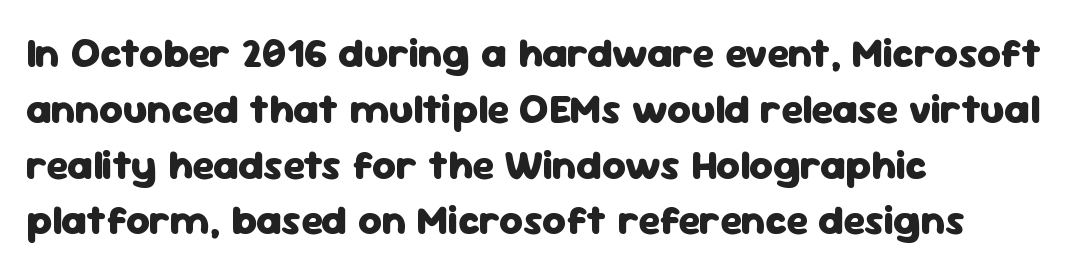
The image shows 41 px heavy sans-serif type, upright; set left-aligned, normal line spacing (1.36x), normal letter spacing, not underlined; low stroke contrast and a medium x-height.
